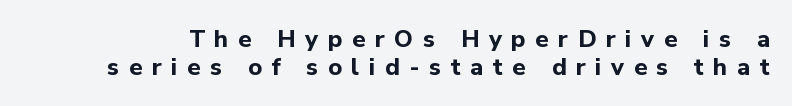
{"italic": "no", "bold": "yes", "underline": "no", "line_spacing": "tight", "line_spacing_ratio": 1.15, "letter_spacing": "wide", "letter_spacing_em": 0.4, "glyph_px": 24}
